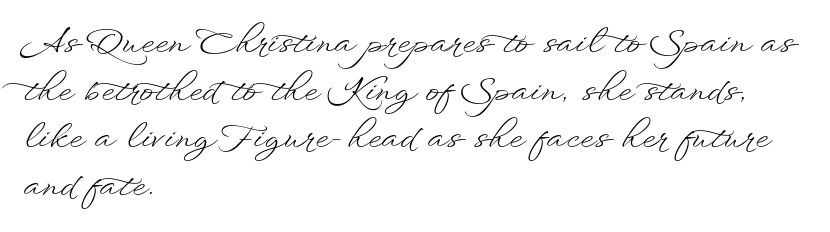
The image shows 34 px light, wide type; set left-aligned, normal line spacing (1.4x), normal letter spacing, not underlined; low stroke contrast and a small x-height.
